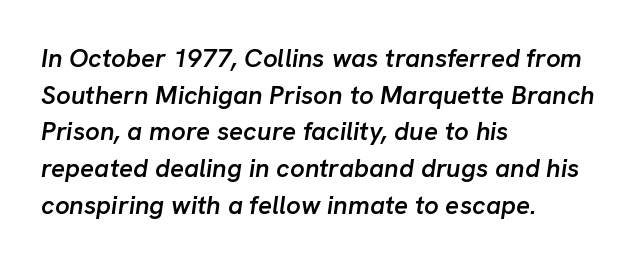
The space beneath each line is pristine and unruled. Casual observation: everything's shoved over to the left. Regarding leading, the lines here are spaced in the standard way. The type is set solid horizontally, with unmodified tracking. The text carries the slant typical of an italic or oblique font. Summary of weight: moderately heavy, a semibold.
